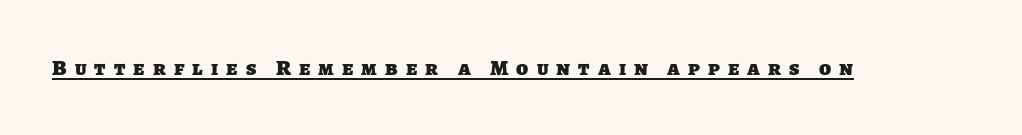
Every letter is thick-stroked: bold, no question. Short note: letters widely spaced. Emphasis is given by a line drawn under the lettering.
